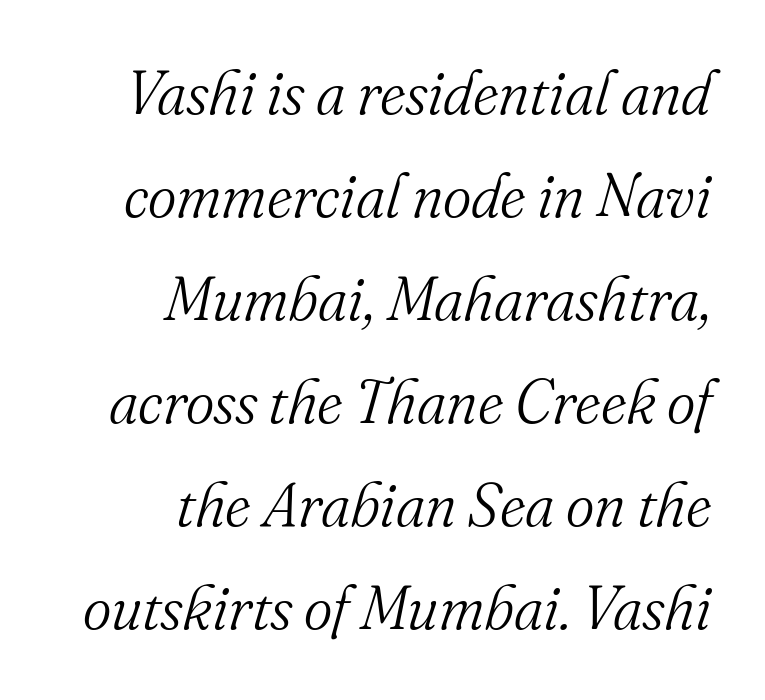
The image shows 61 px light serif type, italic (leaning right); set right-aligned, normal line spacing (1.69x), normal letter spacing, not underlined; medium stroke contrast and a small x-height.
